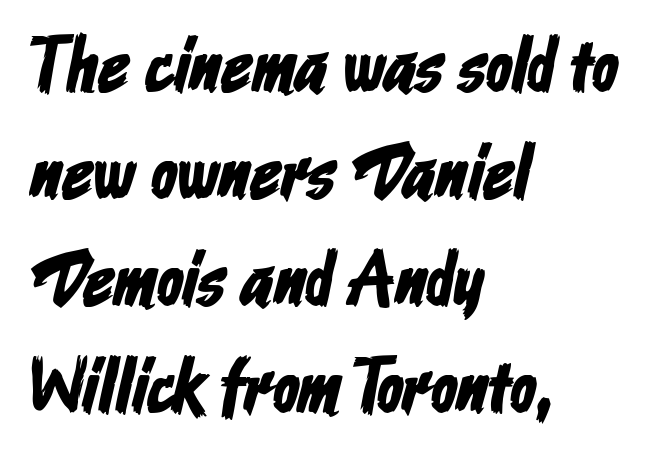
The image shows 77 px condensed sans-serif type; set left-aligned, normal line spacing (1.39x), normal letter spacing, not underlined; low stroke contrast and a medium x-height.
